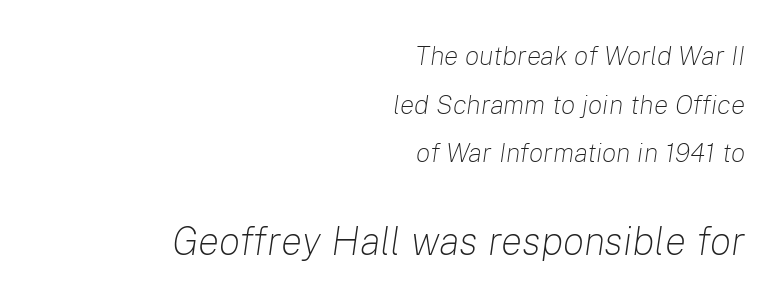
In CSS terms this would be text-align: right. Does the bottom block carry the larger type? Yes, it does. Would a proofreader flag this as italicized? Yes. Tracking here is standard; glyphs follow each other at the usual distance. The weight tops out at a normal text grade.
